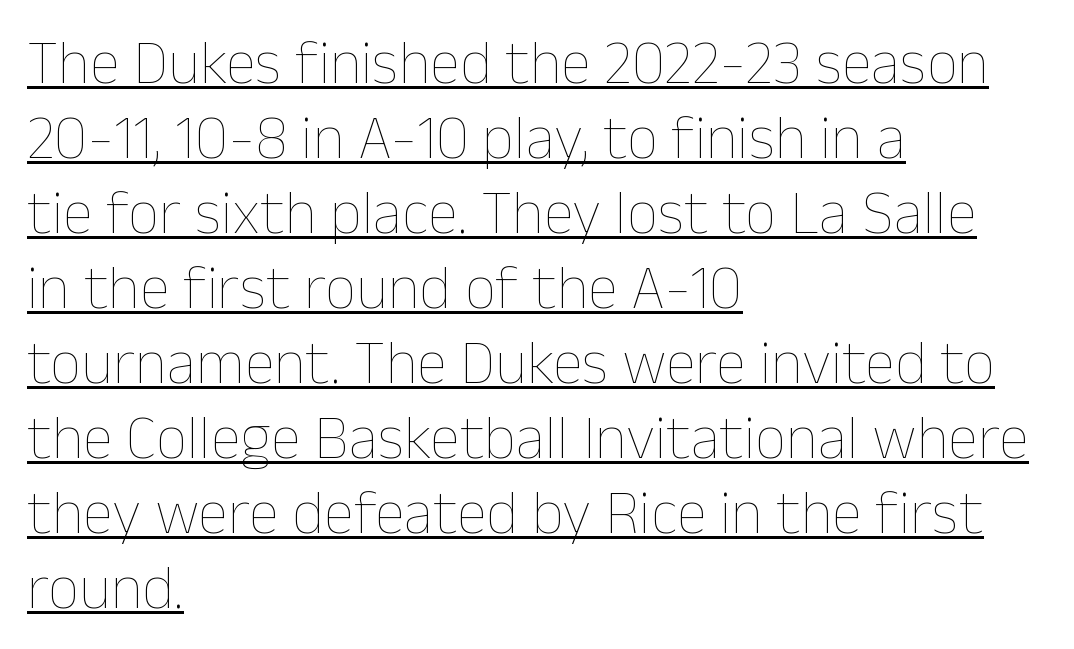
Line starts are locked; line ends wander. Italic? Not at all — the glyphs are vertical. Does a line run under the words? Yes, clearly. Nobody touched the tracking dial on this one. Note the varied advance widths — an 'i' is clearly narrower than an 'm'. Stem width sits at or under what a default text font uses.
